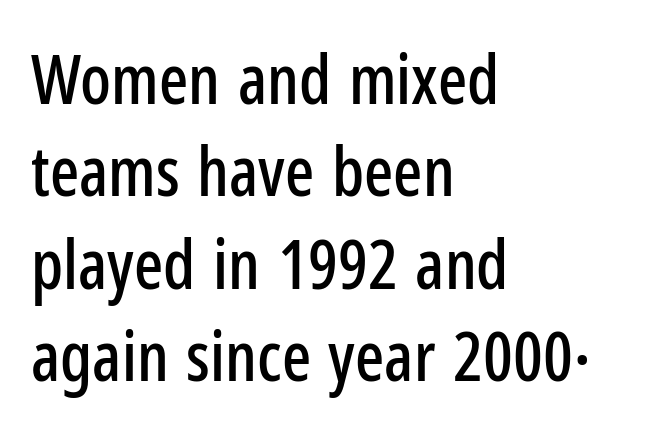
The image shows 68 px condensed sans-serif type, upright; set left-aligned, normal line spacing (1.36x), normal letter spacing, not underlined; low stroke contrast and a medium x-height.
